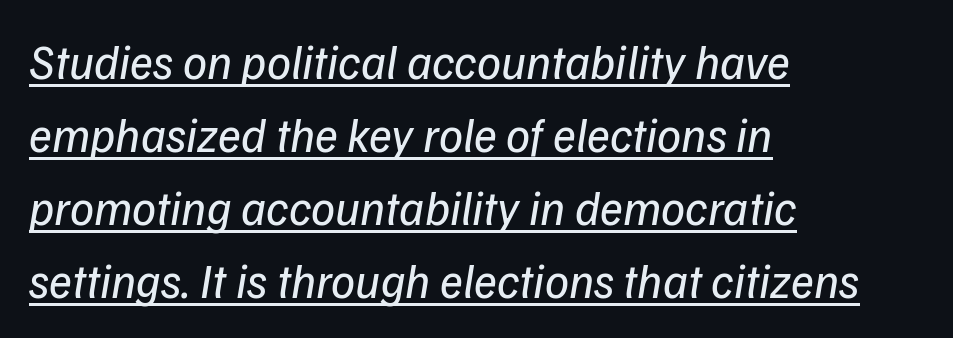
The image shows 48 px regular-weight sans-serif type; set left-aligned, normal line spacing (1.52x), normal letter spacing, underlined; low stroke contrast and a medium x-height.
